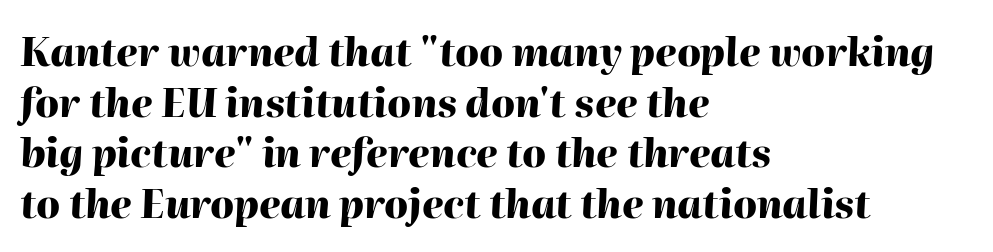
The glyphs look as if they've been sheared to an angle. Note the varied advance widths — an 'i' is clearly narrower than an 'm'. A classic flush-left, rag-right setting is used for this passage. The gaps between neighbouring characters are ordinary and unremarkable.
